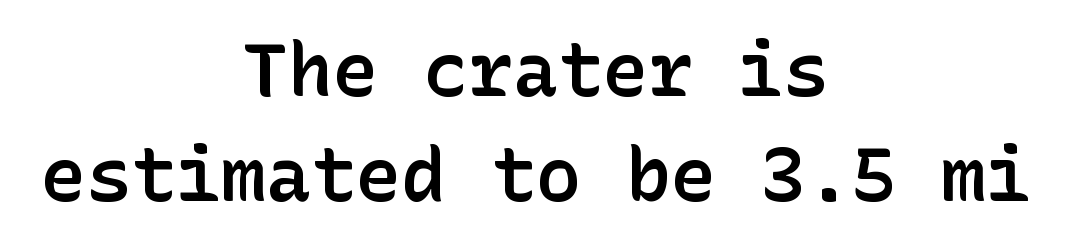
Q: Is the text bold? A: Semi-bold.
Q: Is the text italic (slanted)? A: No, it is upright.
Q: Is the typeface a serif or a sans-serif typeface? A: Sans-serif.
Q: Is the text underlined? A: No.
Q: How is the paragraph aligned? A: Centered.
Q: Is the spacing between letters normal or unusually wide? A: Normal.
Q: Is the spacing between lines tight, normal or loose? A: Normal.
Q: Width (condensed, normal, or wide)? A: Normal.
Q: Stroke contrast? A: Low.
Q: x-height? A: Medium.
